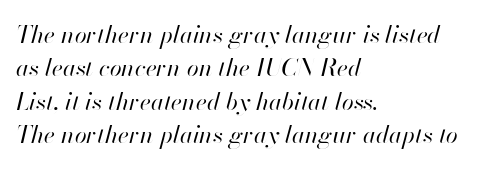
The image shows 24 px text type, italic (leaning right); set left-aligned, normal line spacing (1.39x), normal letter spacing, not underlined.
